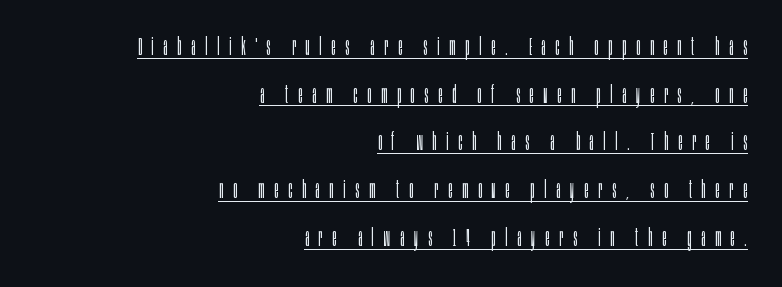
The image shows 25 px text type, upright; set right-aligned, loose line spacing (1.91x), unusually wide letter spacing (+0.39 em), underlined.
